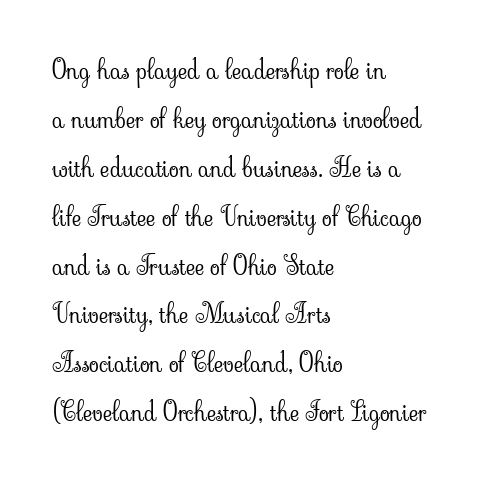
The image shows 26 px text type, upright; set left-aligned, line spacing 1.88x, normal letter spacing, not underlined.
